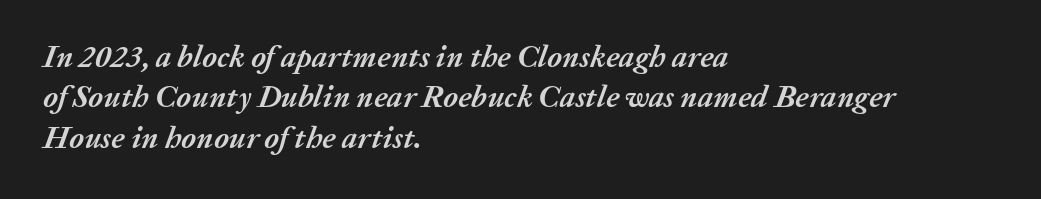
A typesetter would call this zero additional tracking. Italic: yes, the glyphs are oblique. The space beneath each line is pristine and unruled. These words are printed bold, with thick strokes throughout.
